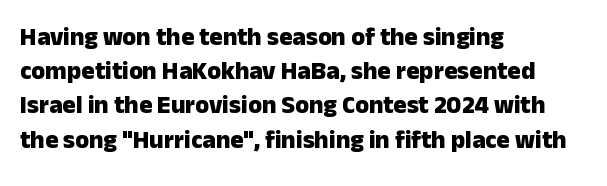
{"italic": "no", "bold": "yes", "underline": "no", "align": "left", "line_spacing": "normal", "line_spacing_ratio": 1.37, "letter_spacing": "normal", "letter_spacing_em": 0.0, "glyph_px": 25}
